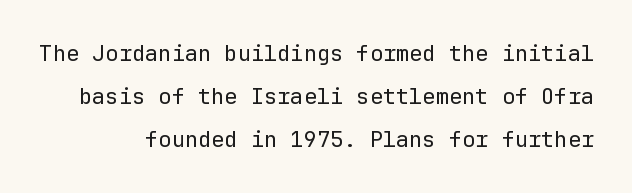
{"italic": "no", "bold": "no", "underline": "no", "line_spacing": "loose", "line_spacing_ratio": 1.96, "letter_spacing": "normal", "letter_spacing_em": 0.0, "glyph_px": 22}
